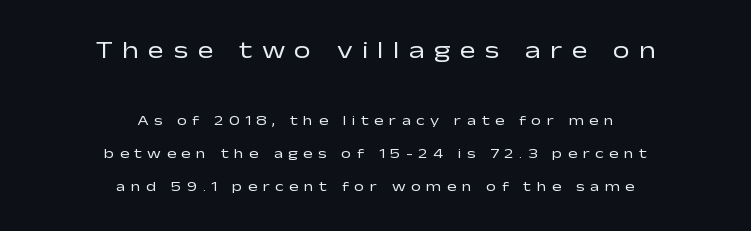
The image shows 24 px text type, upright; set centered, loose line spacing (2.37x), unusually wide letter spacing (+0.39 em), not underlined; the first (top) block is 1.71x larger.
